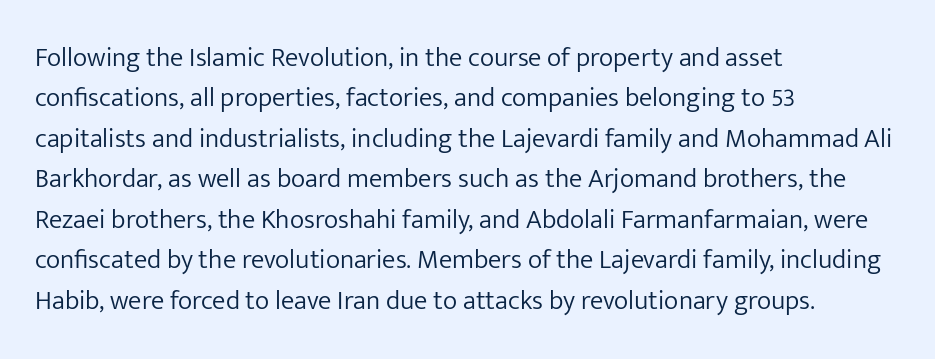
The image shows 27 px text type, upright; set left-aligned, normal line spacing (1.5x), normal letter spacing, not underlined.
